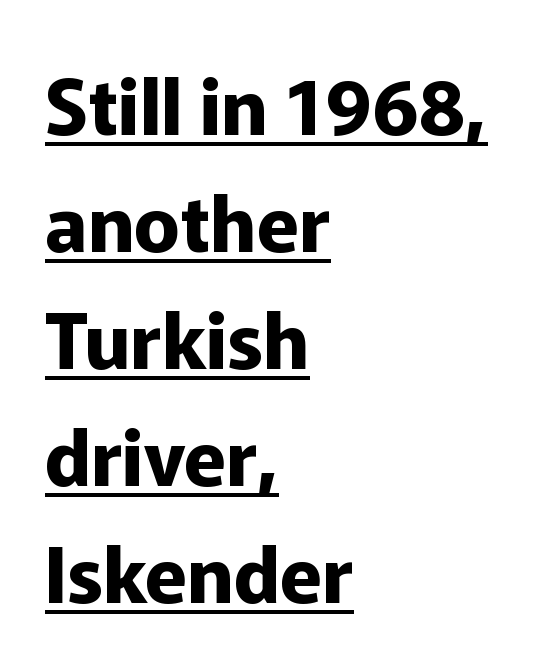
Q: Is the text bold? A: Yes.
Q: Is the text italic (slanted)? A: No, it is upright.
Q: Is the typeface a serif or a sans-serif typeface? A: Sans-serif.
Q: Is the text underlined? A: Yes.
Q: How is the paragraph aligned? A: Left-aligned.
Q: Is the spacing between letters normal or unusually wide? A: Normal.
Q: Is the spacing between lines tight, normal or loose? A: Normal.
Q: Width (condensed, normal, or wide)? A: Normal.
Q: Stroke contrast? A: Low.
Q: x-height? A: Medium.
Q: Monospaced? A: No.
